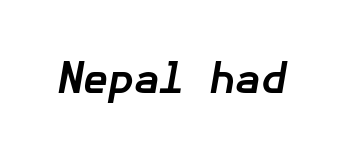
{"italic": "yes", "lean": "right", "slant_degrees": 10, "bold": "yes", "weight": "bold", "width": "normal", "stroke_contrast": "low", "x_height": "medium", "underline": "no", "letter_spacing": "normal", "letter_spacing_em": 0.0, "glyph_px": 41}
